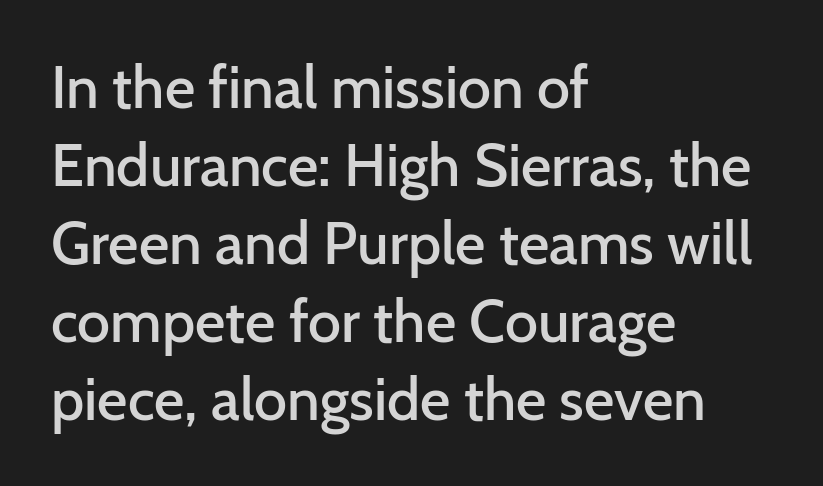
{"serif": "no", "italic": "no", "bold": "semi", "weight": "semibold", "width": "normal", "stroke_contrast": "low", "x_height": "medium", "monospaced": "no", "underline": "no", "align": "left", "line_spacing": "normal", "line_spacing_ratio": 1.32, "letter_spacing": "normal", "letter_spacing_em": 0.0, "glyph_px": 59}
